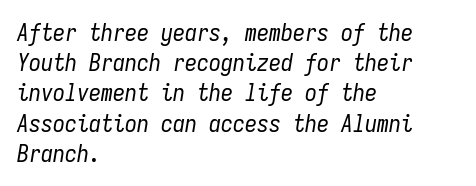
The image shows 24 px text type, italic (leaning right); set left-aligned, normal line spacing (1.26x), normal letter spacing, not underlined.
